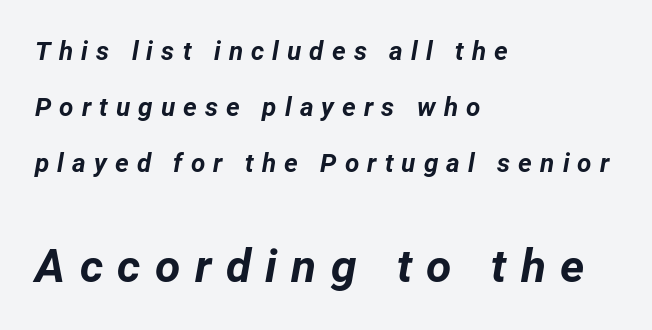
Notice how the passage keeps a crisp vertical edge on the left only. Check under the words: just untouched page. Whoever set this chose breathing room over compactness in the vertical rhythm. Does the bottom block carry the larger type? Yes, it does. Notice how the stems are inclined rather than vertical — that's the hallmark of italics. The type is letterspaced generously, with wide tracking.
